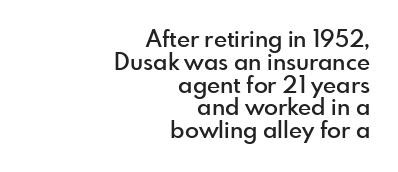
{"italic": "no", "bold": "semi", "underline": "no", "align": "right", "line_spacing": "tight", "line_spacing_ratio": 0.99, "letter_spacing": "normal", "letter_spacing_em": 0.0, "glyph_px": 23}
